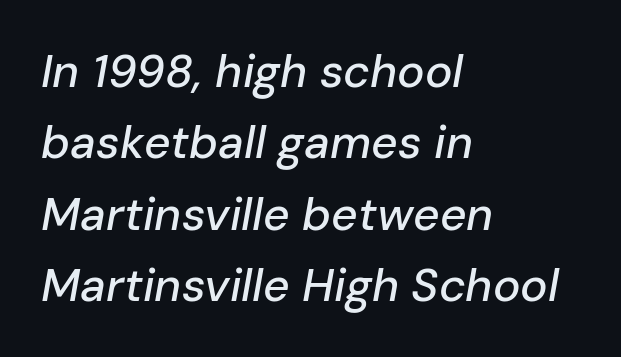
Normally led — the rows are evenly, conventionally spaced. The area under the type is left untouched. These lines were composed using italics. The face used here is proportionally spaced, like ordinary book or web type. Compared with a centered layout, this one pins lines to the left instead. Tracking value appears to be zero — textbook default spacing.
